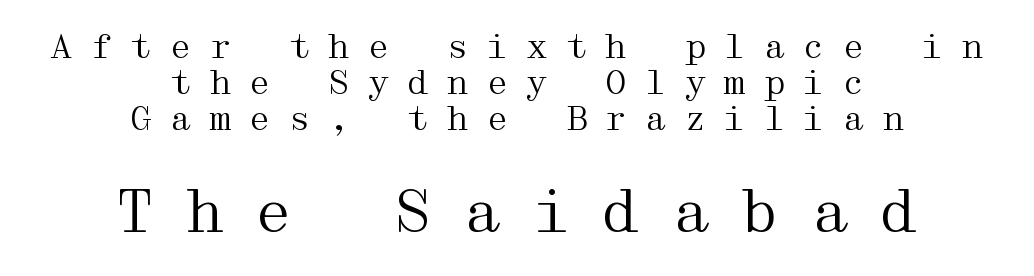
The image shows 58 px regular-weight, wide serif type, upright; set centered, tight line spacing (1.09x), unusually wide letter spacing (+0.5 em), not underlined; the second (bottom) block is 1.76x larger; medium stroke contrast and a medium x-height.
